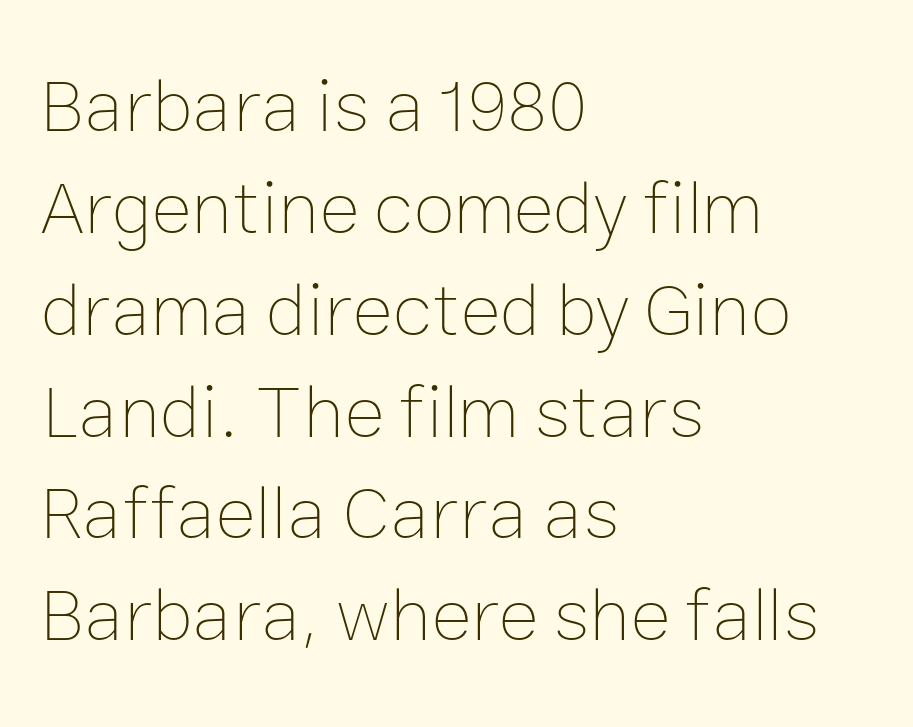
{"italic": "no", "bold": "no", "weight": "thin", "width": "normal", "stroke_contrast": "low", "x_height": "medium", "monospaced": "no", "underline": "no", "align": "left", "line_spacing": "normal", "line_spacing_ratio": 1.34, "letter_spacing": "normal", "letter_spacing_em": 0.0, "glyph_px": 76}
